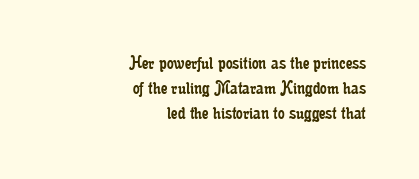
Here the glyphs are tracked normally, forming tight word shapes. Vertical strokes here are truly vertical. The gap between lines stays unmarked. The passage is arranged like a letterhead date or caption credit — flush right. No letter is thick-stroked: the sample isn't bold.
